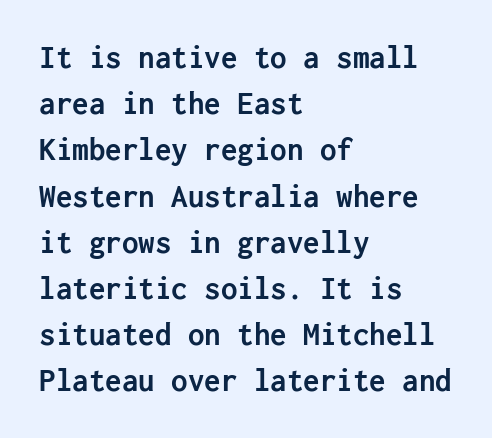
The image shows 33 px semibold sans-serif type, upright; set left-aligned, normal line spacing (1.4x), normal letter spacing, not underlined; low stroke contrast and a medium x-height.
